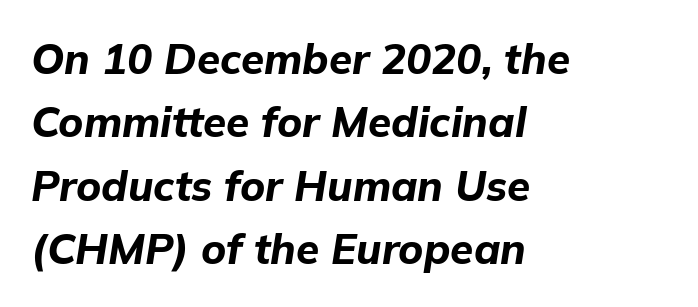
The image shows 42 px bold type, italic (leaning right); set left-aligned, normal line spacing (1.51x), normal letter spacing, not underlined; low stroke contrast and a medium x-height.
